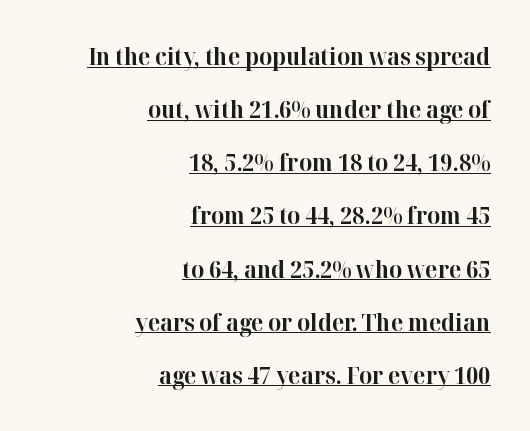
The image shows 23 px bold type, upright; set right-aligned, loose line spacing (2.31x), normal letter spacing, underlined.
